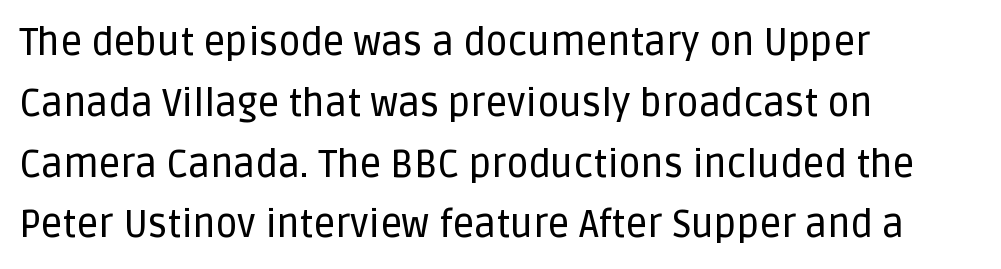
Q: Is the text italic (slanted)? A: No, it is upright.
Q: Is the typeface a serif or a sans-serif typeface? A: Sans-serif.
Q: Is the text underlined? A: No.
Q: How is the paragraph aligned? A: Left-aligned.
Q: Is the spacing between letters normal or unusually wide? A: Normal.
Q: Is the spacing between lines tight, normal or loose? A: Normal.
Q: Width (condensed, normal, or wide)? A: Normal.
Q: Stroke contrast? A: Low.
Q: x-height? A: Large.
Q: Monospaced? A: No.
